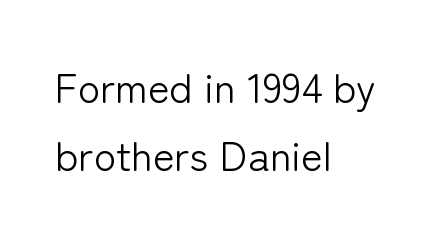
Q: Is the text bold? A: No.
Q: Is the text italic (slanted)? A: No, it is upright.
Q: Is the typeface a serif or a sans-serif typeface? A: Sans-serif.
Q: Is the text underlined? A: No.
Q: How is the paragraph aligned? A: Left-aligned.
Q: Is the spacing between letters normal or unusually wide? A: Normal.
Q: Is the spacing between lines tight, normal or loose? A: Normal.
Q: Width (condensed, normal, or wide)? A: Normal.
Q: Stroke contrast? A: Low.
Q: x-height? A: Medium.
Q: Monospaced? A: No.
